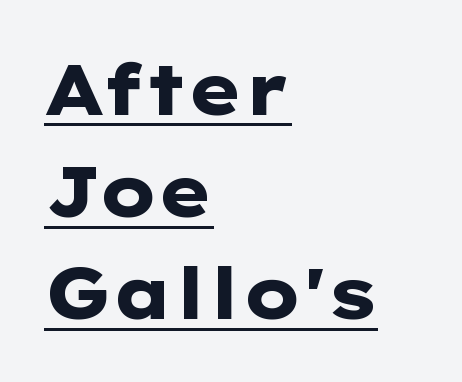
Q: Is the text bold? A: Yes.
Q: Is the text italic (slanted)? A: No, it is upright.
Q: Is the typeface a serif or a sans-serif typeface? A: Sans-serif.
Q: Is the text underlined? A: Yes.
Q: How is the paragraph aligned? A: Left-aligned.
Q: Is the spacing between letters normal or unusually wide? A: Normal.
Q: Is the spacing between lines tight, normal or loose? A: Normal.
Q: Width (condensed, normal, or wide)? A: Wide.
Q: Stroke contrast? A: Low.
Q: x-height? A: Medium.
Q: Monospaced? A: No.
